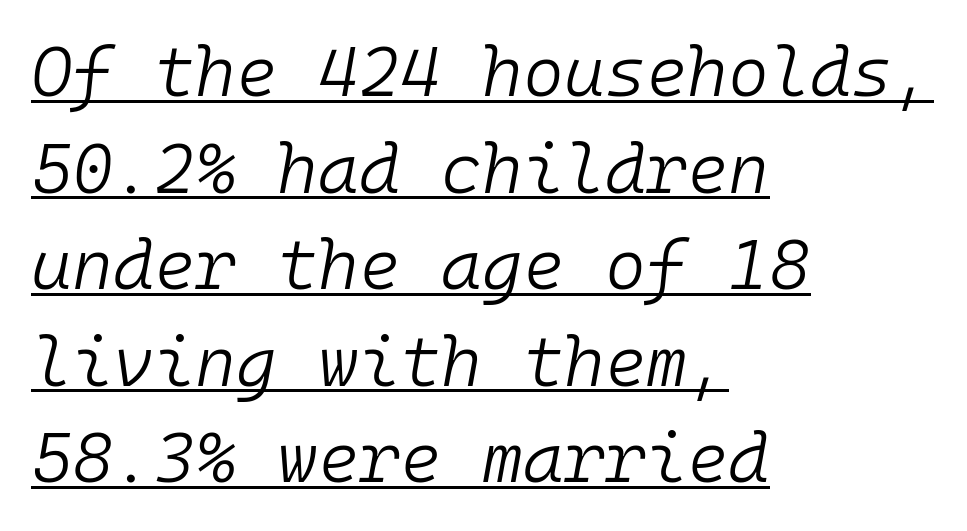
{"italic": "yes", "lean": "right", "slant_degrees": 10, "bold": "no", "weight": "light", "width": "normal", "stroke_contrast": "low", "x_height": "medium", "monospaced": "yes", "underline": "yes", "align": "left", "line_spacing": "normal", "line_spacing_ratio": 1.38, "letter_spacing": "normal", "letter_spacing_em": 0.0, "glyph_px": 70}
